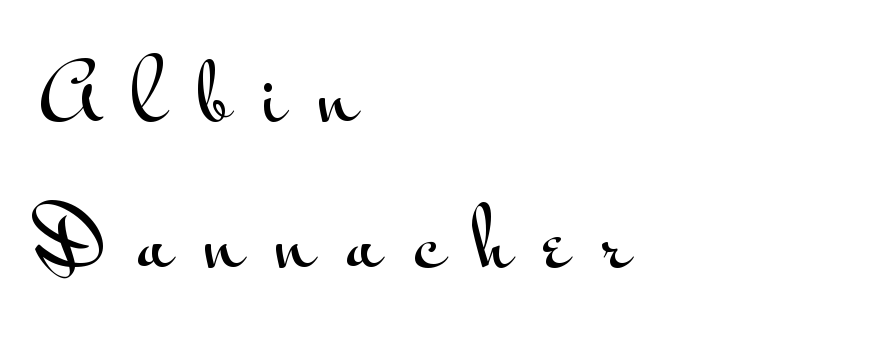
{"serif": "no", "width": "wide", "stroke_contrast": "medium", "x_height": "small", "monospaced": "no", "underline": "no", "align": "left", "line_spacing_ratio": 1.89, "letter_spacing": "wide", "letter_spacing_em": 0.42, "glyph_px": 77}
